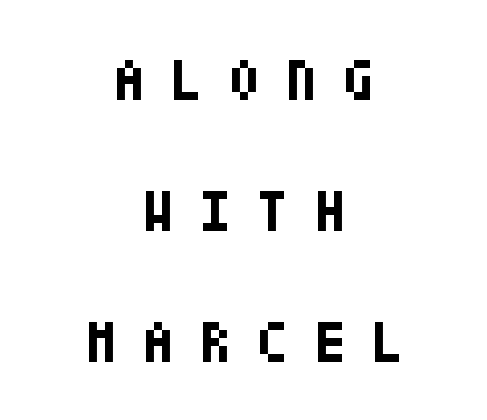
Is the type bold? Yes — the strokes are clearly thick and heavy. How are the letters spaced? Widely, with obvious added tracking. Italic? Not at all — the glyphs are vertical. Rows of type keep a wide berth in the vertical direction. Which margin do the lines hug? Neither — every line sits in the middle. Descenders are the only things crossing below the line.
